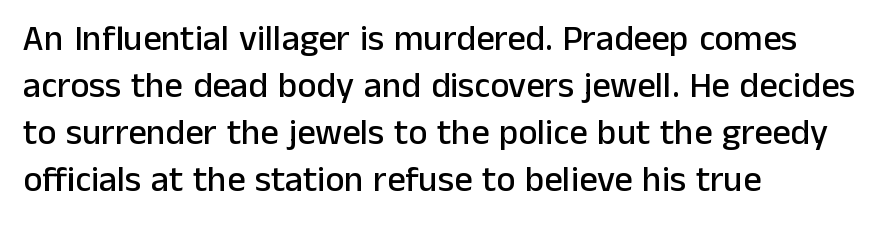
The image shows 36 px sans-serif type, upright; set left-aligned, normal line spacing (1.31x), normal letter spacing, not underlined; low stroke contrast and a medium x-height.
